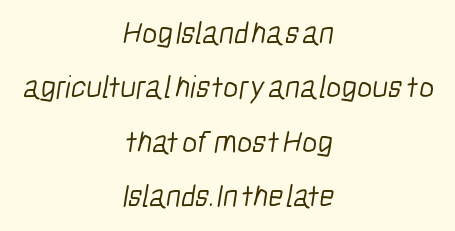
{"serif": "no", "bold": "no", "weight": "light", "width": "condensed", "stroke_contrast": "low", "x_height": "medium", "monospaced": "no", "underline": "no", "align": "center", "line_spacing": "normal", "line_spacing_ratio": 1.7, "letter_spacing": "normal", "letter_spacing_em": 0.0, "glyph_px": 32}
